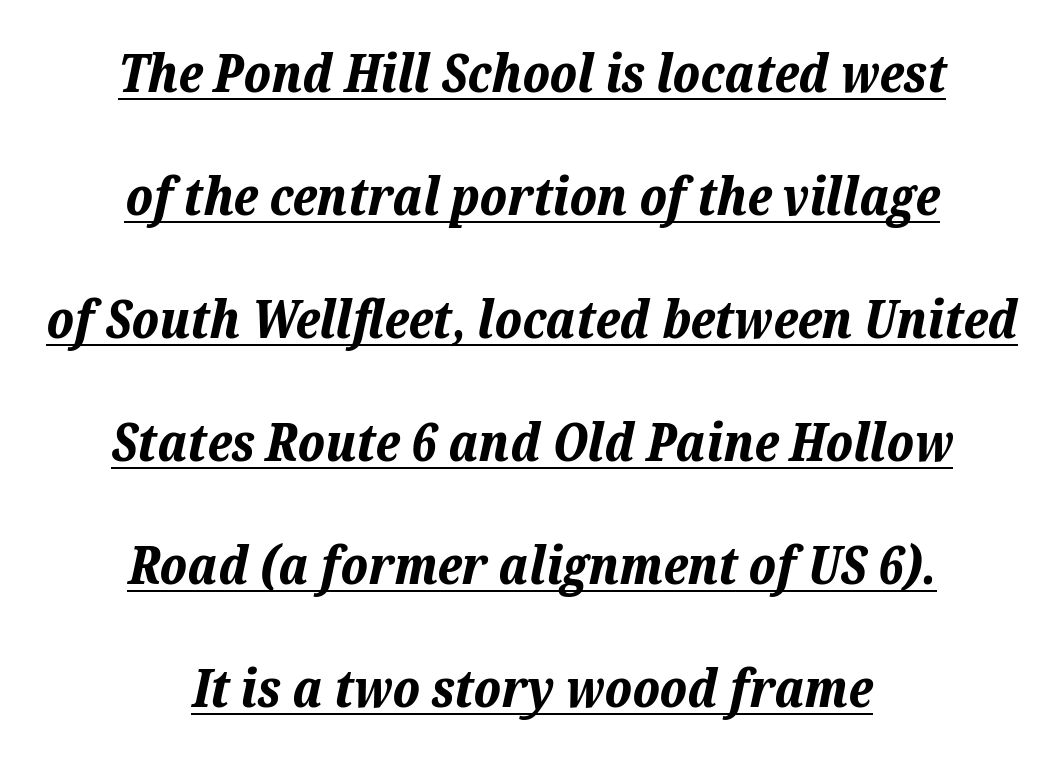
The image shows 53 px bold type, italic (leaning right); set centered, loose line spacing (2.32x), normal letter spacing, underlined; low stroke contrast and a medium x-height.
